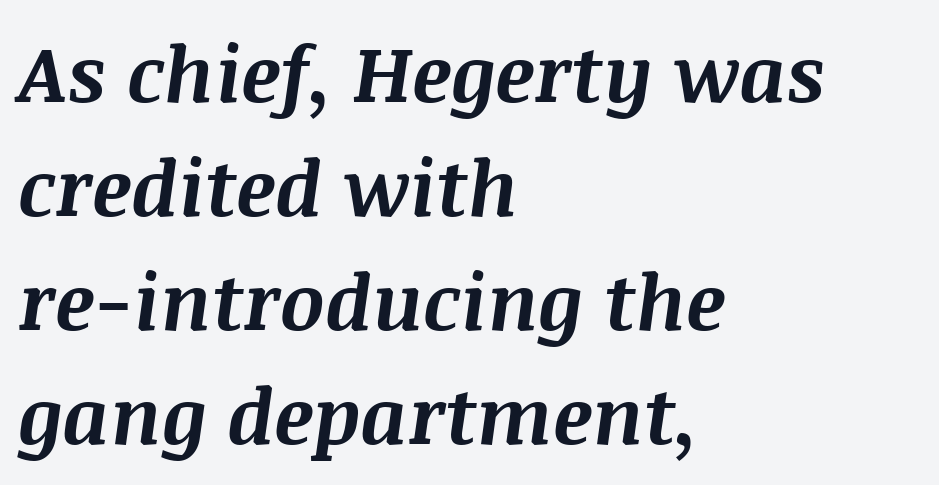
{"italic": "yes", "lean": "right", "slant_degrees": 8, "bold": "yes", "weight": "bold", "width": "normal", "stroke_contrast": "medium", "x_height": "large", "monospaced": "no", "underline": "no", "align": "left", "line_spacing": "normal", "line_spacing_ratio": 1.46, "letter_spacing": "normal", "letter_spacing_em": 0.0, "glyph_px": 78}
